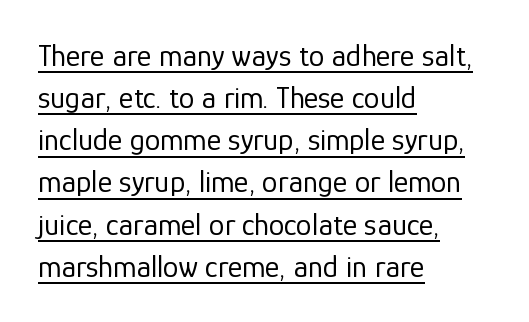
The image shows 31 px regular-weight sans-serif type, upright; set left-aligned, normal line spacing (1.36x), normal letter spacing, underlined; low stroke contrast and a medium x-height.
